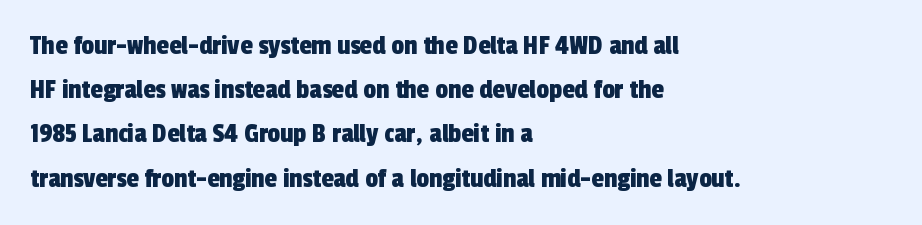
{"serif": "no", "width": "condensed", "x_height": "medium", "monospaced": "no", "underline": "no", "align": "left", "line_spacing": "normal", "line_spacing_ratio": 1.58, "letter_spacing": "normal", "letter_spacing_em": 0.0, "glyph_px": 28}
